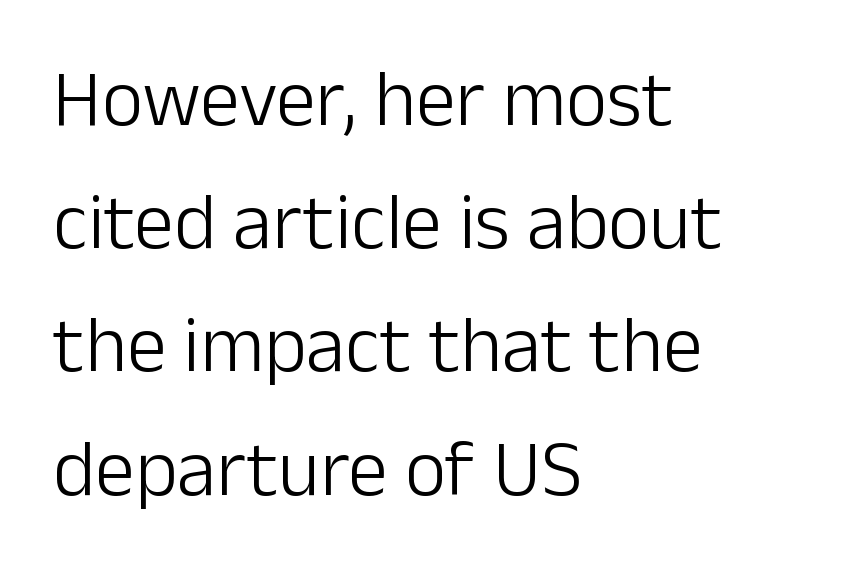
{"serif": "no", "italic": "no", "bold": "no", "weight": "light", "width": "normal", "stroke_contrast": "low", "x_height": "medium", "monospaced": "no", "underline": "no", "align": "left", "line_spacing": "normal", "line_spacing_ratio": 1.54, "letter_spacing": "normal", "letter_spacing_em": 0.0, "glyph_px": 80}
